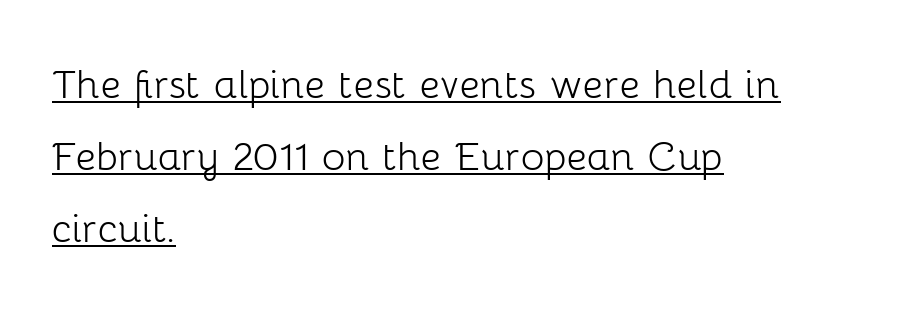
Q: Is the text bold? A: No.
Q: Is the text italic (slanted)? A: No, it is upright.
Q: Is the typeface a serif or a sans-serif typeface? A: Sans-serif.
Q: Is the text underlined? A: Yes.
Q: How is the paragraph aligned? A: Left-aligned.
Q: Is the spacing between letters normal or unusually wide? A: Normal.
Q: Is the spacing between lines tight, normal or loose? A: Normal.
Q: Width (condensed, normal, or wide)? A: Normal.
Q: Stroke contrast? A: Low.
Q: x-height? A: Medium.
Q: Monospaced? A: No.
